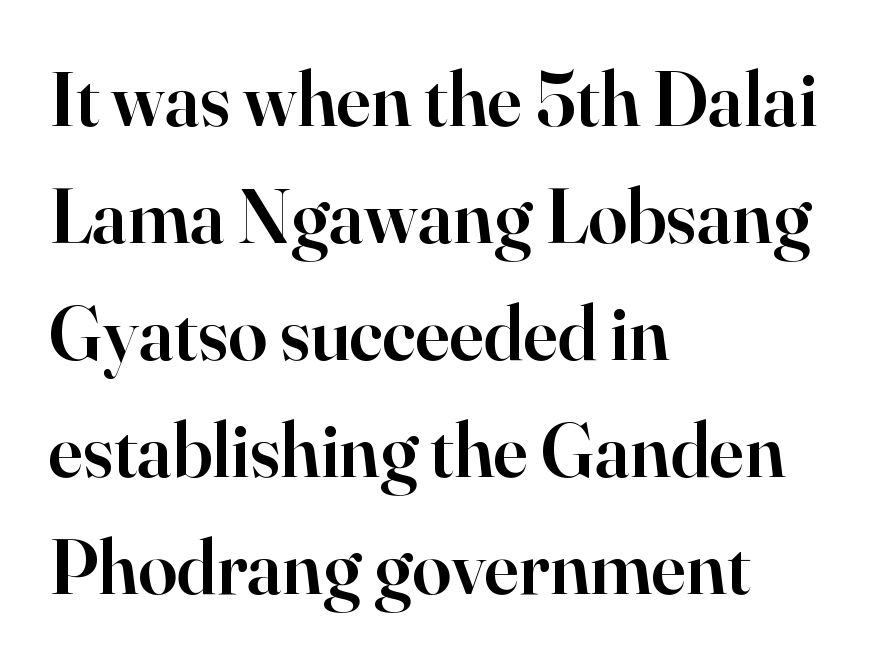
{"serif": "yes", "italic": "no", "bold": "semi", "weight": "semibold", "width": "normal", "stroke_contrast": "high", "x_height": "small", "monospaced": "no", "underline": "no", "align": "left", "line_spacing": "normal", "line_spacing_ratio": 1.5, "letter_spacing": "normal", "letter_spacing_em": 0.0, "glyph_px": 78}
